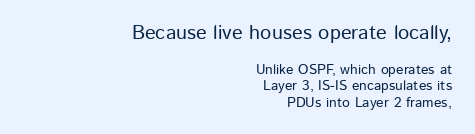
{"italic": "no", "underline": "no", "align": "right", "line_spacing_ratio": 1.18, "letter_spacing": "normal", "letter_spacing_em": 0.0, "larger_block": "first", "size_ratio": 1.43, "glyph_px": 20}
